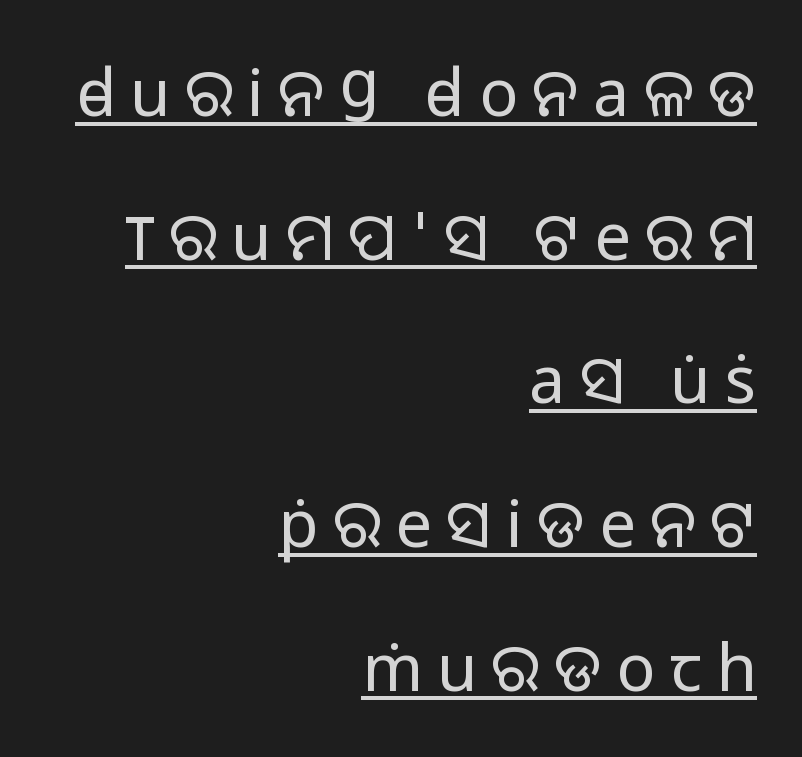
{"serif": "no", "italic": "no", "bold": "no", "weight": "regular", "width": "normal", "stroke_contrast": "low", "x_height": "medium", "monospaced": "no", "underline": "yes", "align": "right", "line_spacing": "loose", "line_spacing_ratio": 2.21, "letter_spacing": "wide", "letter_spacing_em": 0.22, "glyph_px": 65}
